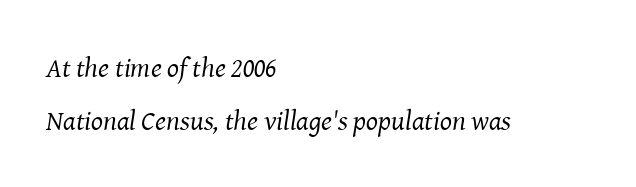
Q: Is the text bold? A: No.
Q: Is the text italic (slanted)? A: Yes, it leans right by about 8 degrees.
Q: Is the typeface a serif or a sans-serif typeface? A: Serif.
Q: Is the text underlined? A: No.
Q: How is the paragraph aligned? A: Left-aligned.
Q: Is the spacing between letters normal or unusually wide? A: Normal.
Q: Width (condensed, normal, or wide)? A: Normal.
Q: Stroke contrast? A: Medium.
Q: x-height? A: Medium.
Q: Monospaced? A: No.
